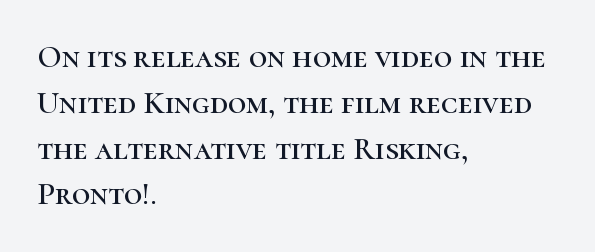
This sample is left-justified, so line endings fall wherever the words run out. No italicization has been applied; the sample stays upright. Observe the serifs anchoring each vertical stroke in this sample. One glance says typical: line gaps are just what's usual. Anything drawn beneath the words? Only blank space. Spacing verdict: proportional, widths tailored to each character.
